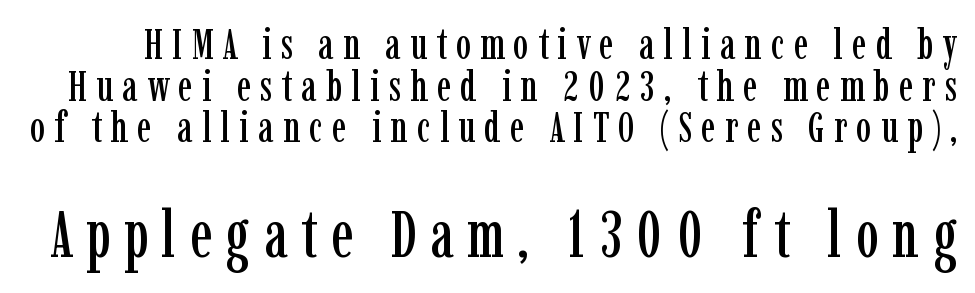
Substantial extra tracking has been applied to these lines. The face used here is proportionally spaced, like ordinary book or web type. This sample uses a serif face. Descenders hang freely into open space.
